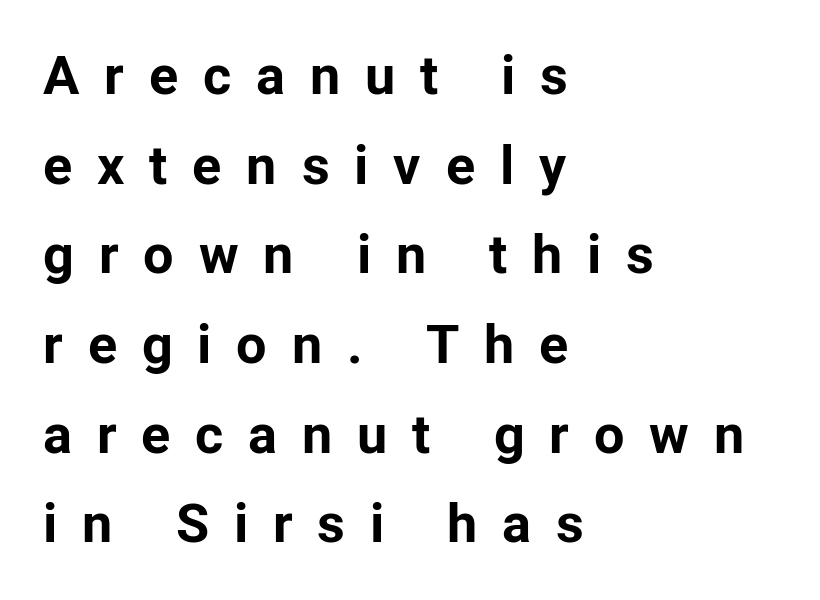
The image shows 54 px bold sans-serif type, upright; set left-aligned, normal line spacing (1.66x), unusually wide letter spacing (+0.46 em), not underlined; low stroke contrast and a medium x-height.
